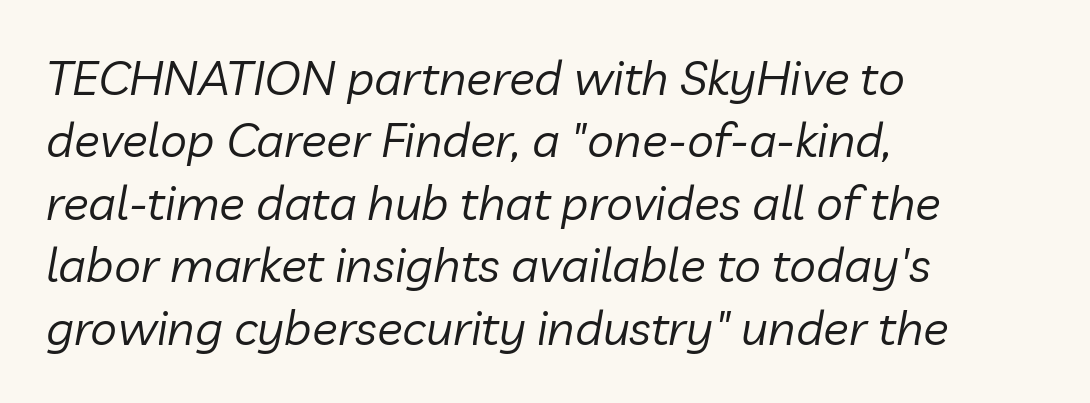
{"italic": "yes", "lean": "right", "slant_degrees": 10, "bold": "no", "weight": "regular", "width": "normal", "stroke_contrast": "low", "x_height": "medium", "monospaced": "no", "underline": "no", "align": "left", "line_spacing": "normal", "line_spacing_ratio": 1.3, "letter_spacing": "normal", "letter_spacing_em": 0.0, "glyph_px": 48}
